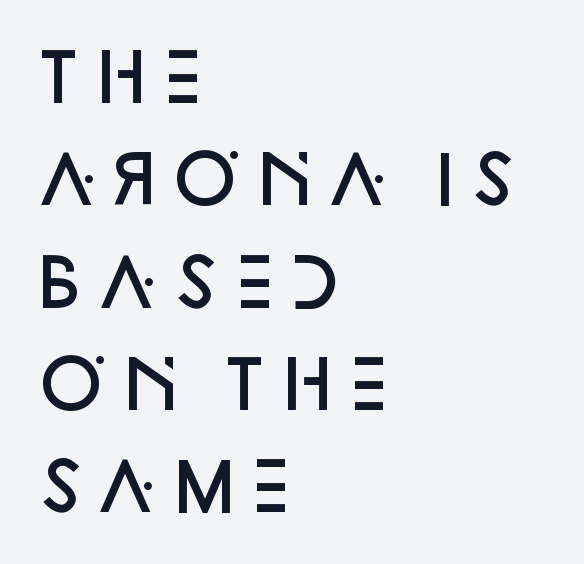
Reading down the column, the eye jumps a familiar distance to each next line. Compared with a centered layout, this one pins lines to the left instead. Standard letterfit; no display-style spreading of the glyphs. This sample uses a sans-serif face. Bare-footed words on every line. Each letter keeps its own natural width here, so spacing adapts to shape.
